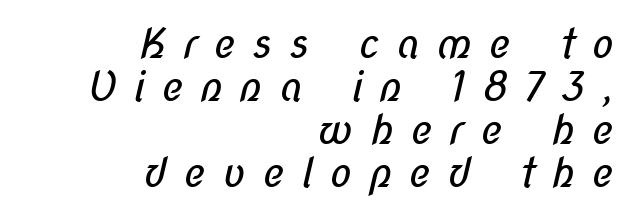
The image shows 41 px regular-weight, condensed sans-serif type; set right-aligned, tight line spacing (1.05x), unusually wide letter spacing (+0.4 em), not underlined; low stroke contrast and a medium x-height.
